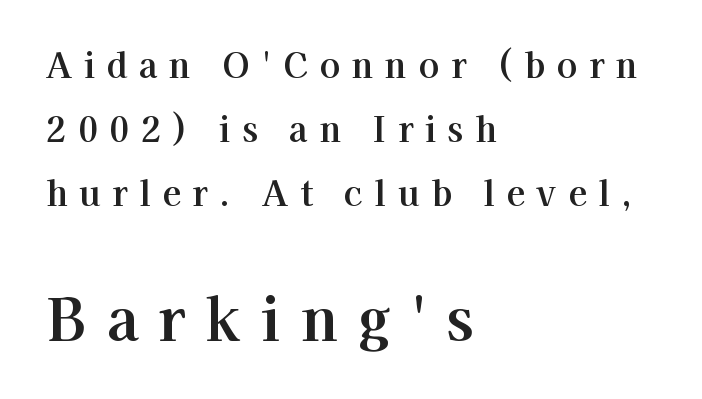
Posture: straight, roman, zero tilt. Rule under the text: the space is simply empty. Note the varied advance widths — an 'i' is clearly narrower than an 'm'. Characters follow at a spacing far wider than the type designer built in.
